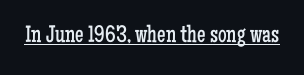
{"italic": "no", "bold": "no", "underline": "yes", "letter_spacing": "normal", "letter_spacing_em": 0.0, "glyph_px": 24}
